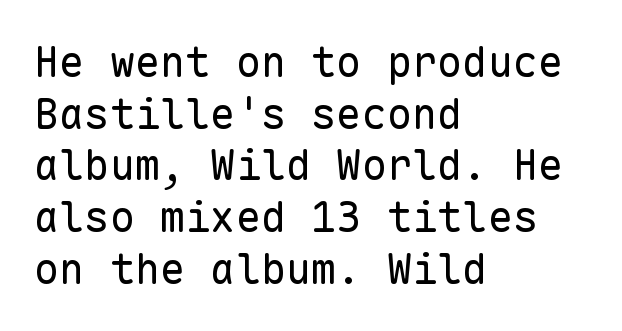
Classification — sans serif. Reading down the block, your eye returns to a fixed left position each line. The space directly below the letters is spotless. Think standard paragraph weight, or any step lighter than that.
